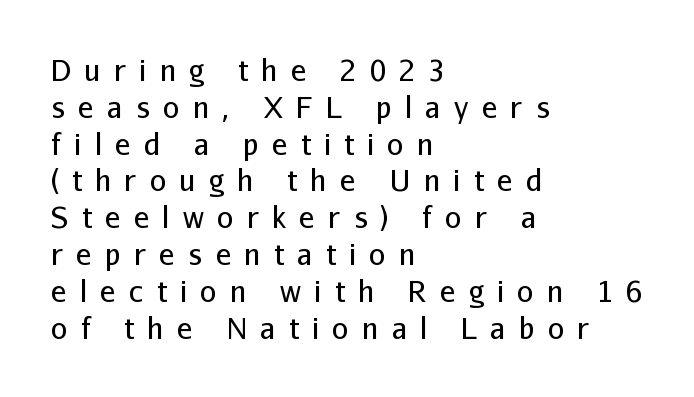
Q: Is the text bold? A: No.
Q: Is the text italic (slanted)? A: No, it is upright.
Q: Is the typeface a serif or a sans-serif typeface? A: Sans-serif.
Q: Is the text underlined? A: No.
Q: How is the paragraph aligned? A: Left-aligned.
Q: Is the spacing between letters normal or unusually wide? A: Unusually wide.
Q: Is the spacing between lines tight, normal or loose? A: Normal.
Q: Width (condensed, normal, or wide)? A: Normal.
Q: Stroke contrast? A: Low.
Q: x-height? A: Medium.
Q: Monospaced? A: No.
